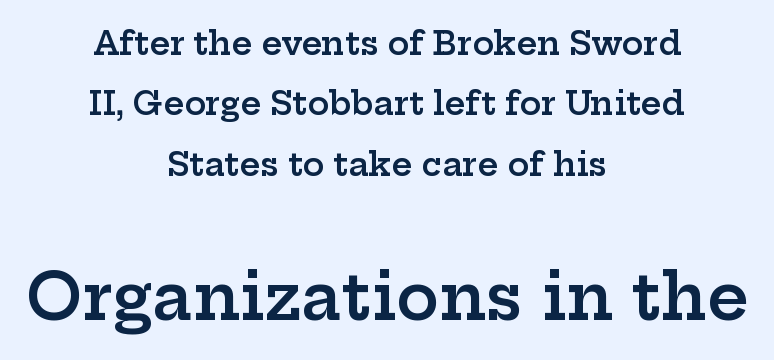
{"serif": "yes", "italic": "no", "bold": "semi", "weight": "semibold", "width": "wide", "stroke_contrast": "low", "x_height": "medium", "monospaced": "no", "underline": "no", "align": "center", "line_spacing_ratio": 1.89, "letter_spacing": "normal", "letter_spacing_em": 0.0, "larger_block": "second", "size_ratio": 2.0, "glyph_px": 64}
